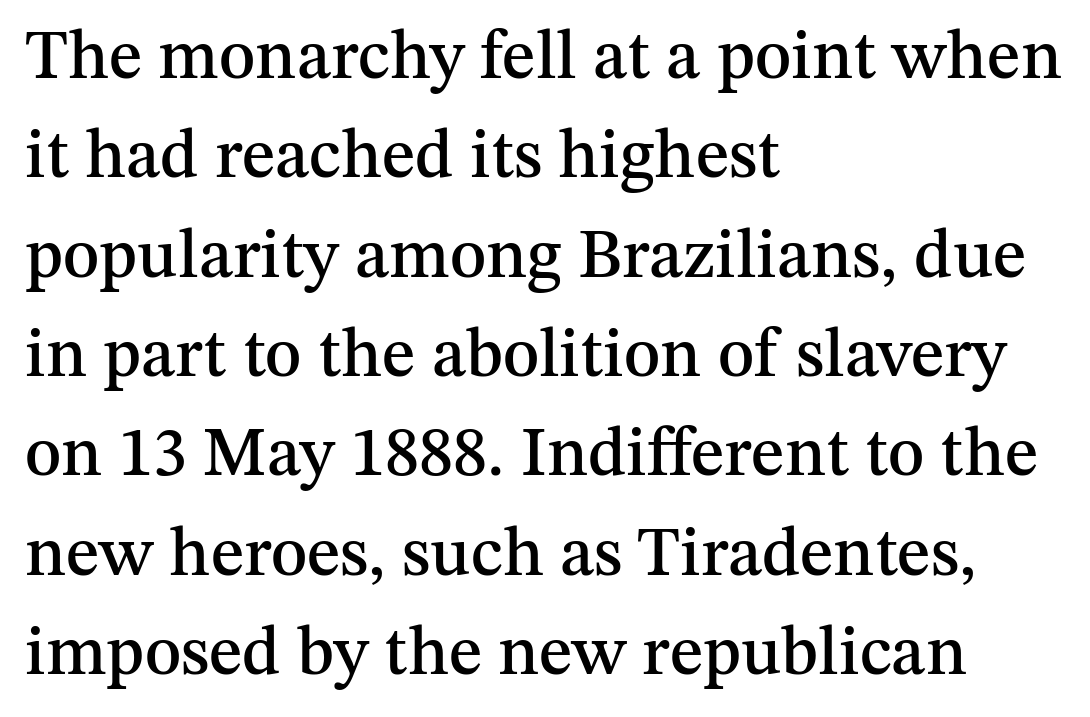
{"serif": "yes", "italic": "no", "width": "normal", "stroke_contrast": "medium", "x_height": "medium", "monospaced": "no", "underline": "no", "align": "left", "line_spacing": "normal", "line_spacing_ratio": 1.44, "letter_spacing": "normal", "letter_spacing_em": 0.0, "glyph_px": 69}
